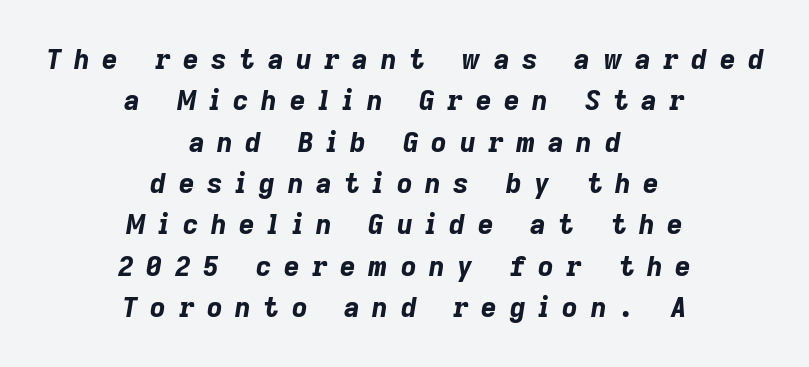
Q: Is the text bold? A: Yes.
Q: Is the text italic (slanted)? A: Yes, it leans right by about 9 degrees.
Q: Is the text underlined? A: No.
Q: How is the paragraph aligned? A: Centered.
Q: Is the spacing between letters normal or unusually wide? A: Unusually wide.
Q: Is the spacing between lines tight, normal or loose? A: Normal.
